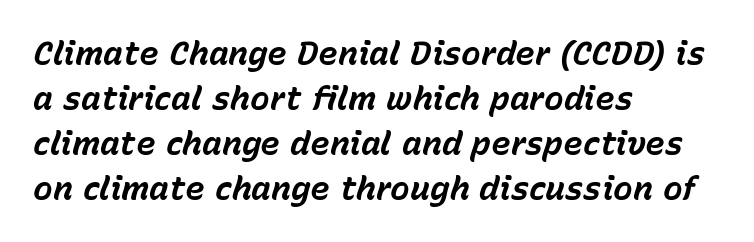
The image shows 33 px bold type, italic (leaning right); set left-aligned, normal line spacing (1.36x), normal letter spacing, not underlined; low stroke contrast and a medium x-height.
